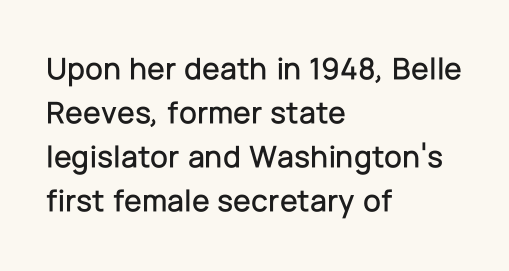
Q: Is the text italic (slanted)? A: No, it is upright.
Q: Is the typeface a serif or a sans-serif typeface? A: Sans-serif.
Q: Is the text underlined? A: No.
Q: How is the paragraph aligned? A: Left-aligned.
Q: Is the spacing between letters normal or unusually wide? A: Normal.
Q: Is the spacing between lines tight, normal or loose? A: Normal.
Q: Width (condensed, normal, or wide)? A: Normal.
Q: Stroke contrast? A: Low.
Q: x-height? A: Medium.
Q: Monospaced? A: No.
